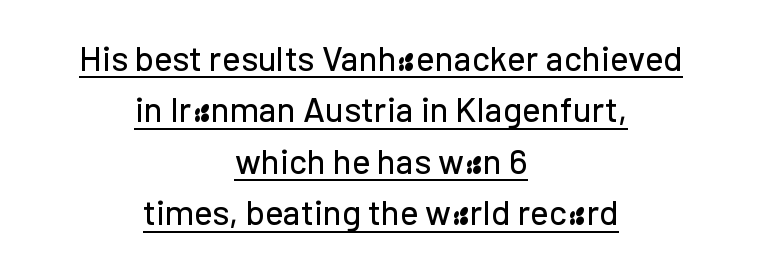
The image shows 35 px sans-serif type, upright; set centered, normal line spacing (1.47x), normal letter spacing, underlined; low stroke contrast and a medium x-height.
